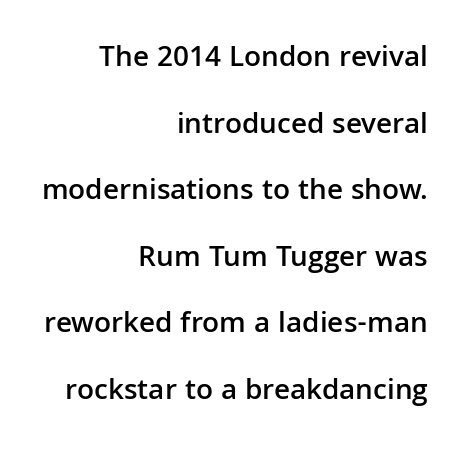
The image shows 30 px semibold sans-serif type, upright; set right-aligned, loose line spacing (2.22x), normal letter spacing, not underlined; low stroke contrast and a medium x-height.
